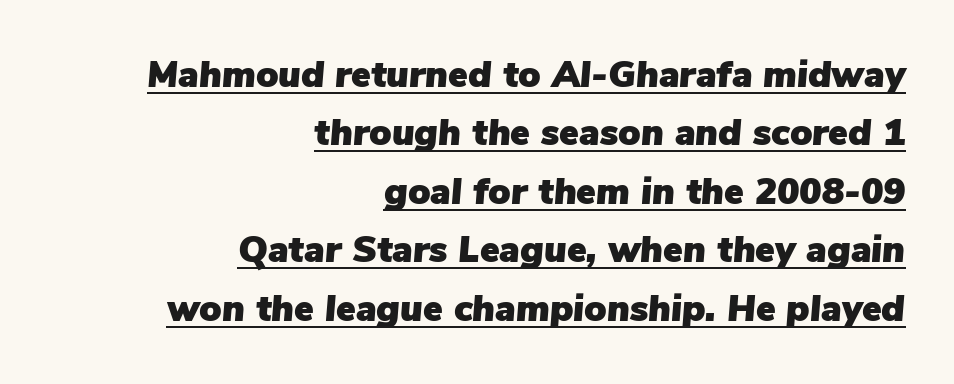
The image shows 37 px text type, italic (leaning right); set right-aligned, normal line spacing (1.58x), normal letter spacing, underlined; low stroke contrast and a medium x-height.
